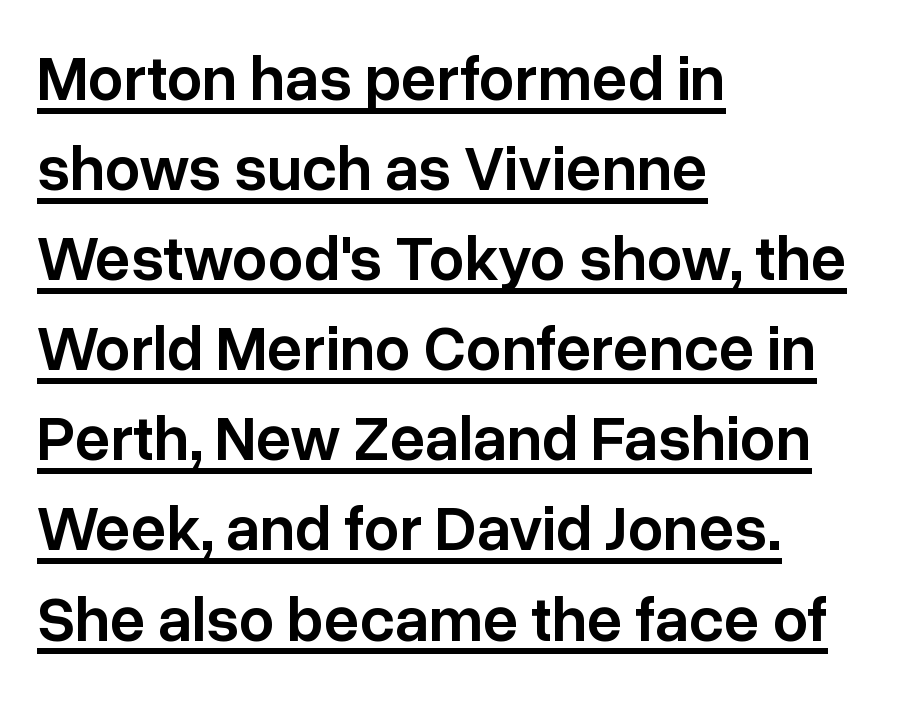
Every stem runs plumb, perpendicular to the baseline. The designer left line spacing at the default. The letters advance in unequal steps, a hallmark of proportional type. Regarding serifs, this sample does without them. How heavy is the stroke? Medium-heavy — a semibold, shy of bold.
